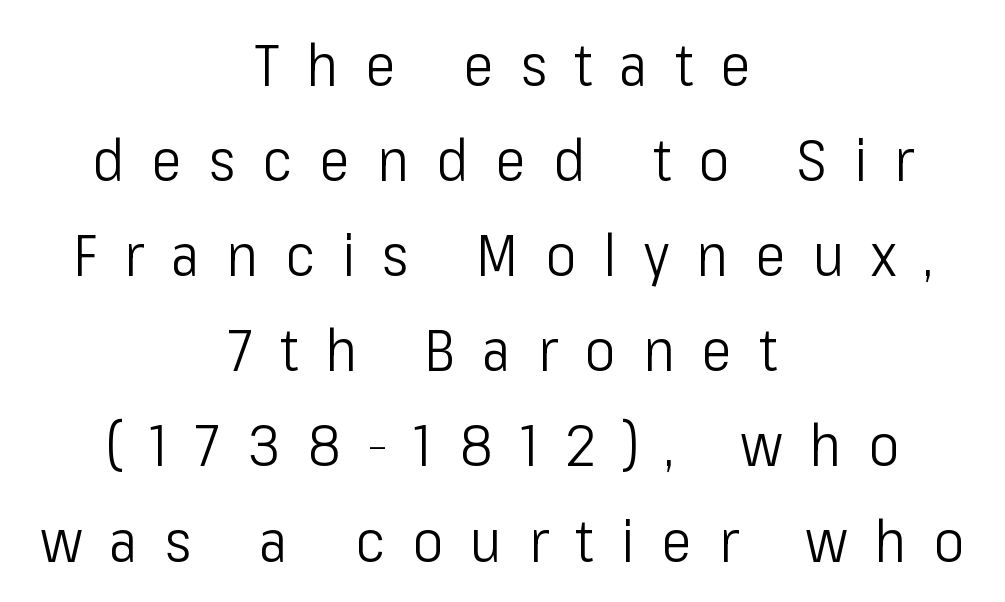
The image shows 58 px light, condensed sans-serif type, upright; set centered, normal line spacing (1.64x), unusually wide letter spacing (+0.47 em), not underlined; low stroke contrast and a medium x-height.
